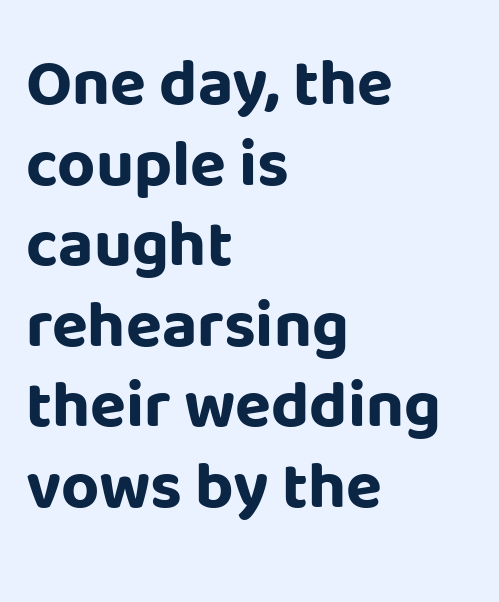
The space directly below the letters is spotless. The letters sit at their default tracking, neither squeezed nor spread. Is this a fixed-width face? No — the glyphs have proportional, varying widths. Is the type bold? Yes — the strokes are clearly thick and heavy. Layout note: lines flush left. No italicization has been applied; the sample stays upright.
